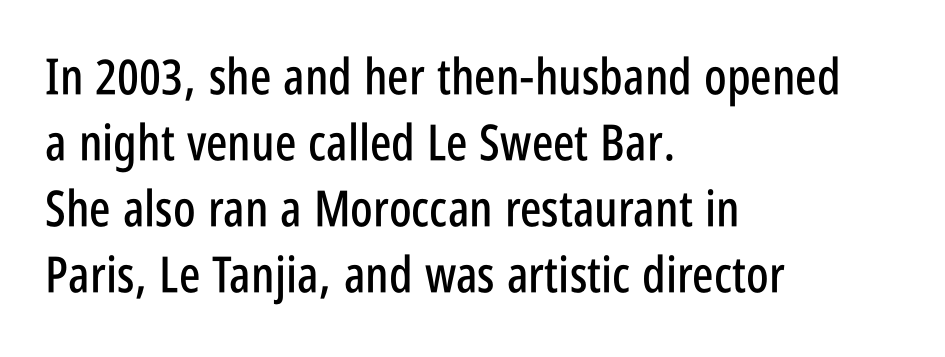
{"serif": "no", "italic": "no", "width": "condensed", "stroke_contrast": "low", "x_height": "large", "monospaced": "no", "underline": "no", "align": "left", "line_spacing": "normal", "line_spacing_ratio": 1.32, "letter_spacing": "normal", "letter_spacing_em": 0.0, "glyph_px": 50}
